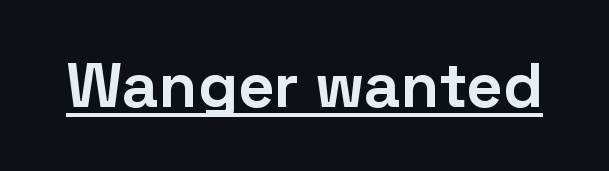
{"serif": "no", "italic": "no", "bold": "yes", "weight": "bold", "width": "normal", "stroke_contrast": "low", "x_height": "medium", "monospaced": "no", "underline": "yes", "letter_spacing": "normal", "letter_spacing_em": 0.0, "glyph_px": 63}
